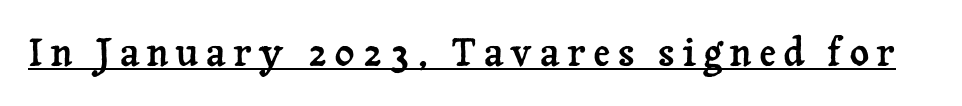
Rendered with straight, roman letterforms. Each letter keeps its own natural width here, so spacing adapts to shape. The font family rendered here belongs to the serif group. Descenders here cross a horizontal rule under the line.
